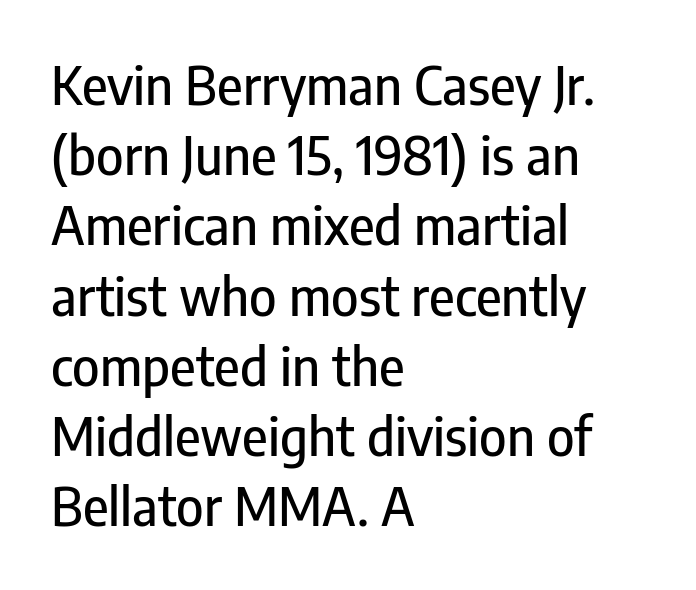
Nothing sits at the stroke ends, so this counts as sans-serif. This is the regular roman posture of the typeface. Reading down the column, the eye jumps a familiar distance to each next line. These lines stack with their left ends in a neat column.
